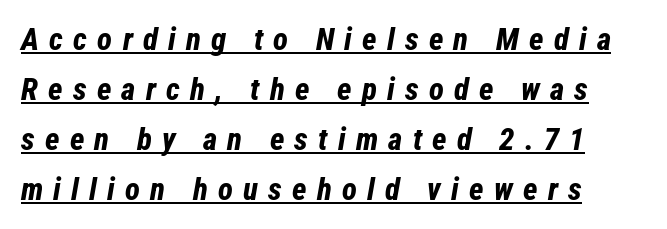
The image shows 31 px bold, condensed type, italic (leaning right); set left-aligned, normal line spacing (1.61x), unusually wide letter spacing (+0.33 em), underlined; low stroke contrast and a medium x-height.
